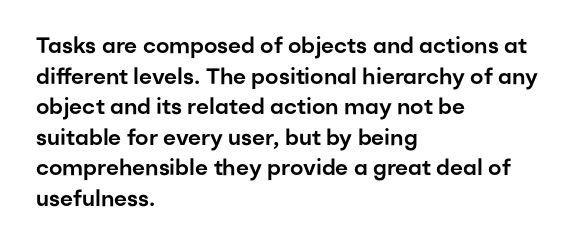
The image shows 22 px text type, upright; set left-aligned, normal line spacing (1.39x), normal letter spacing, not underlined.
